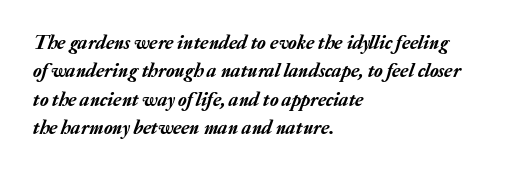
The image shows 20 px text type, italic (leaning right); set left-aligned, normal line spacing (1.42x), normal letter spacing, not underlined.
